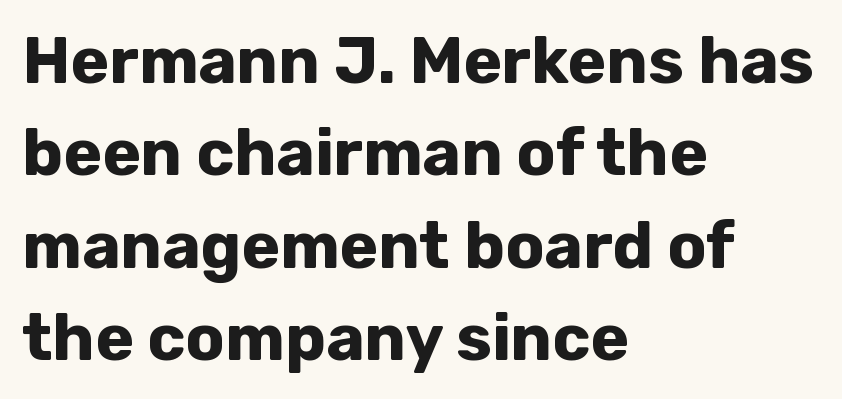
Q: Is the text bold? A: Yes.
Q: Is the text italic (slanted)? A: No, it is upright.
Q: Is the typeface a serif or a sans-serif typeface? A: Sans-serif.
Q: Is the text underlined? A: No.
Q: How is the paragraph aligned? A: Left-aligned.
Q: Is the spacing between letters normal or unusually wide? A: Normal.
Q: Is the spacing between lines tight, normal or loose? A: Normal.
Q: Width (condensed, normal, or wide)? A: Normal.
Q: Stroke contrast? A: Low.
Q: x-height? A: Medium.
Q: Monospaced? A: No.
